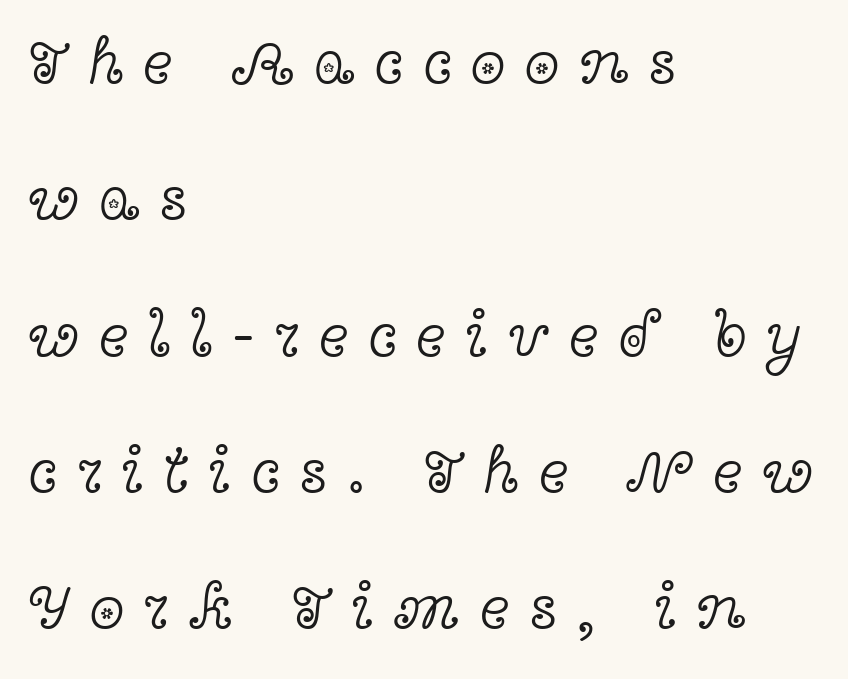
Q: Is the text bold? A: No.
Q: Is the text italic (slanted)? A: No, it is upright.
Q: Is the typeface a serif or a sans-serif typeface? A: Serif.
Q: Is the text underlined? A: No.
Q: How is the paragraph aligned? A: Left-aligned.
Q: Is the spacing between letters normal or unusually wide? A: Unusually wide.
Q: Is the spacing between lines tight, normal or loose? A: Loose.
Q: Width (condensed, normal, or wide)? A: Wide.
Q: x-height? A: Medium.
Q: Monospaced? A: No.
